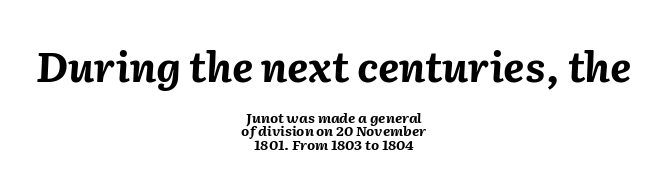
{"italic": "yes", "lean": "right", "slant_degrees": 2, "bold": "yes", "weight": "bold", "width": "normal", "stroke_contrast": "medium", "x_height": "medium", "monospaced": "no", "underline": "no", "align": "center", "line_spacing": "tight", "line_spacing_ratio": 0.97, "letter_spacing": "normal", "letter_spacing_em": 0.0, "larger_block": "first", "size_ratio": 2.93, "glyph_px": 41}
